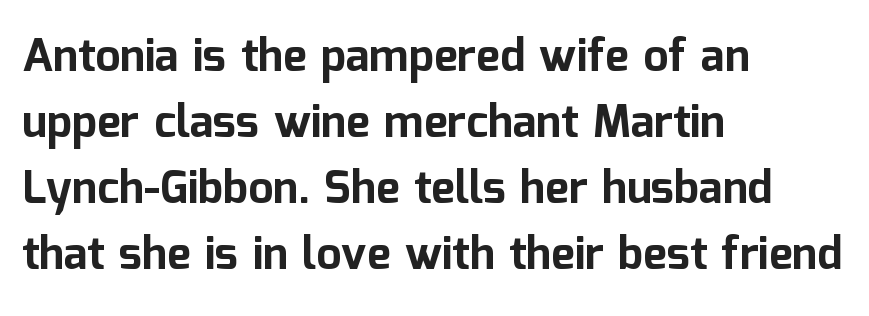
Q: Is the text bold? A: Yes.
Q: Is the text italic (slanted)? A: No, it is upright.
Q: Is the typeface a serif or a sans-serif typeface? A: Sans-serif.
Q: Is the text underlined? A: No.
Q: How is the paragraph aligned? A: Left-aligned.
Q: Is the spacing between letters normal or unusually wide? A: Normal.
Q: Is the spacing between lines tight, normal or loose? A: Normal.
Q: Width (condensed, normal, or wide)? A: Normal.
Q: Stroke contrast? A: Low.
Q: x-height? A: Medium.
Q: Monospaced? A: No.
